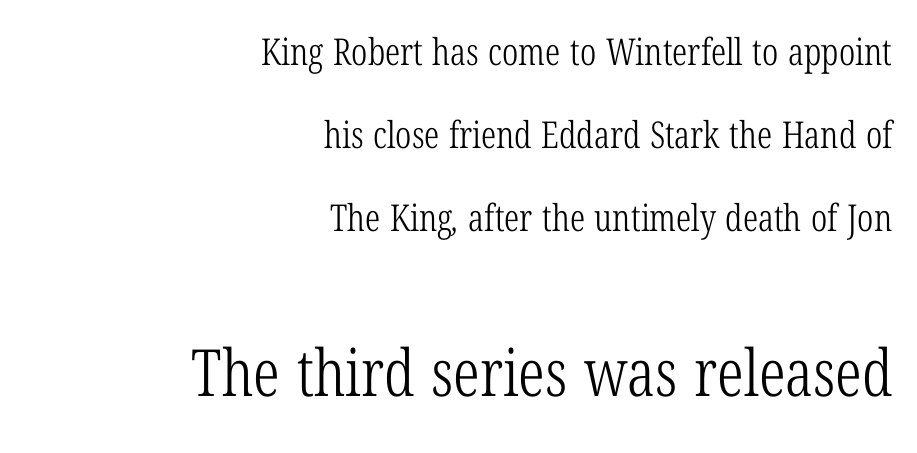
Q: Is the text bold? A: No.
Q: Is the typeface a serif or a sans-serif typeface? A: Serif.
Q: Is the text underlined? A: No.
Q: How is the paragraph aligned? A: Right-aligned.
Q: Is the spacing between letters normal or unusually wide? A: Normal.
Q: Is the spacing between lines tight, normal or loose? A: Loose.
Q: Which block of text is set in a larger size, the first (top) or the second (bottom)? A: The second (bottom) one.
Q: Width (condensed, normal, or wide)? A: Condensed.
Q: Stroke contrast? A: Low.
Q: x-height? A: Medium.
Q: Monospaced? A: No.
